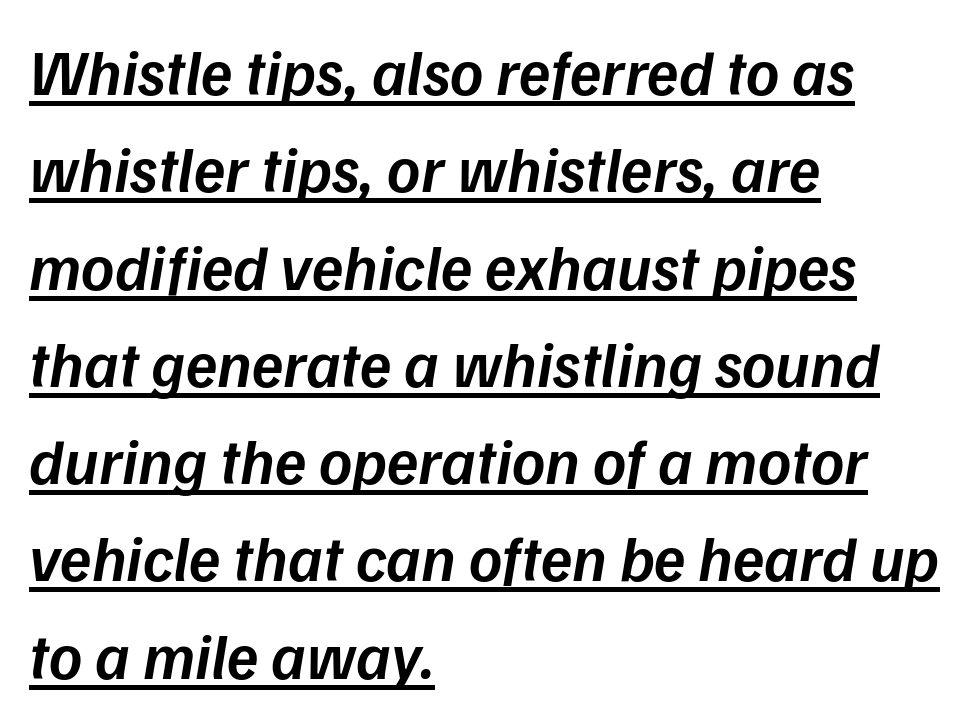
Think of a printed novel: that variable character pitch is what you see here. Looks like someone drew a line under every word here. Summary of weight: moderately heavy, a semibold. Default kerning and tracking; the words read as compact shapes. How would I describe the line gaps? Plain and ordinary. The text block is weighted toward the left margin, trailing off unevenly rightward.
